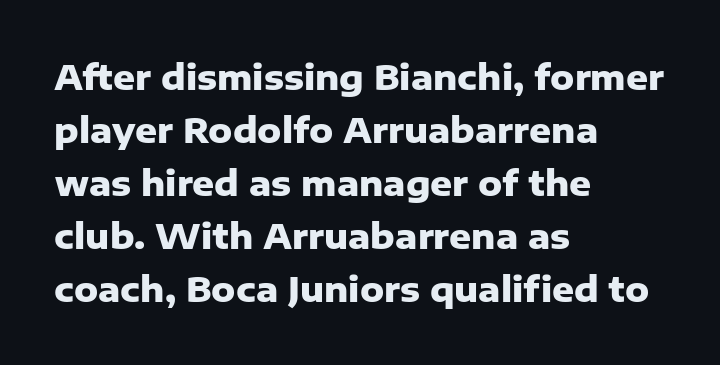
Vertical spacing — default. Are there feet on the stems? There aren't — it's a sans. A classic flush-left, rag-right setting is used for this passage. Varying glyph widths throughout — classic text-font behaviour. The type is set solid horizontally, with unmodified tracking. Lines of text with bare space underneath.
